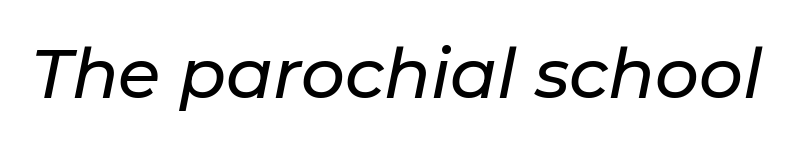
{"italic": "yes", "lean": "right", "slant_degrees": 11, "width": "normal", "stroke_contrast": "low", "x_height": "medium", "monospaced": "no", "underline": "no", "letter_spacing": "normal", "letter_spacing_em": 0.0, "glyph_px": 69}
